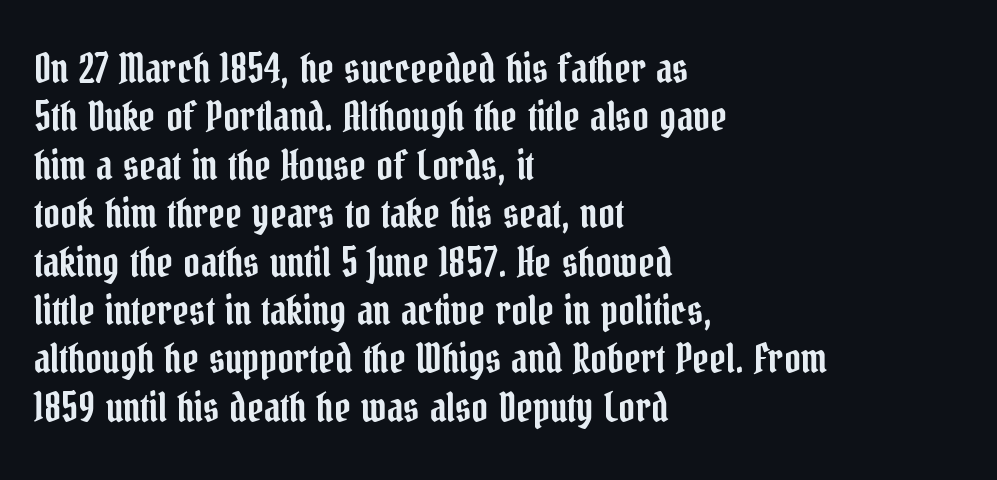
{"serif": "yes", "italic": "no", "width": "condensed", "stroke_contrast": "low", "x_height": "medium", "monospaced": "no", "underline": "no", "align": "left", "line_spacing_ratio": 1.21, "letter_spacing": "normal", "letter_spacing_em": 0.0, "glyph_px": 40}
